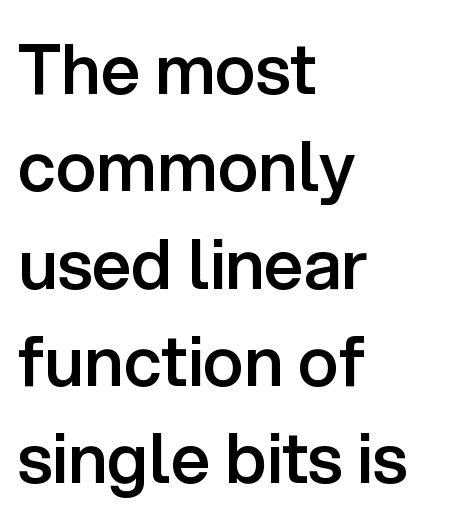
Q: Is the text bold? A: Semi-bold.
Q: Is the text italic (slanted)? A: No, it is upright.
Q: Is the typeface a serif or a sans-serif typeface? A: Sans-serif.
Q: Is the text underlined? A: No.
Q: How is the paragraph aligned? A: Left-aligned.
Q: Is the spacing between letters normal or unusually wide? A: Normal.
Q: Is the spacing between lines tight, normal or loose? A: Normal.
Q: Width (condensed, normal, or wide)? A: Normal.
Q: Stroke contrast? A: Low.
Q: x-height? A: Medium.
Q: Monospaced? A: No.
